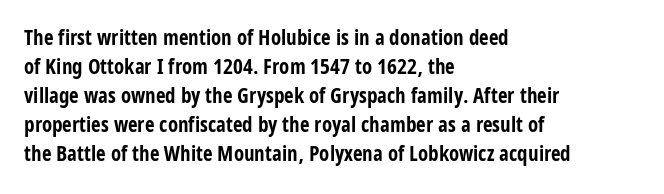
Q: Is the text bold? A: Yes.
Q: Is the text italic (slanted)? A: No, it is upright.
Q: Is the text underlined? A: No.
Q: How is the paragraph aligned? A: Left-aligned.
Q: Is the spacing between letters normal or unusually wide? A: Normal.
Q: Is the spacing between lines tight, normal or loose? A: Normal.
